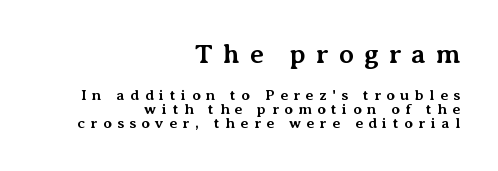
The image shows 27 px bold type, upright; set right-aligned, tight line spacing (0.96x), unusually wide letter spacing (+0.37 em), not underlined; the first (top) block is 1.8x larger.
